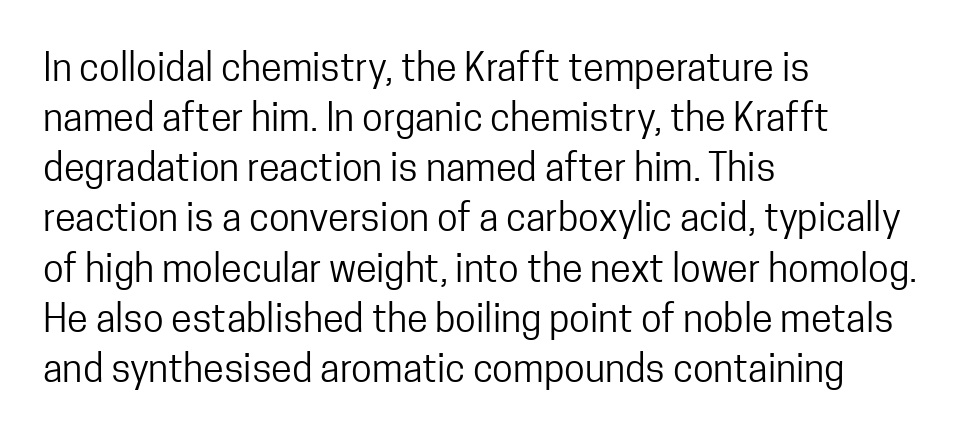
Stems and bowls with no extra thickness — not bold. No word sits above an underline. To sum up the face: it is a sans, with no serifs. A typesetter would mark this as roman, not italic. The type is set solid horizontally, with unmodified tracking.
